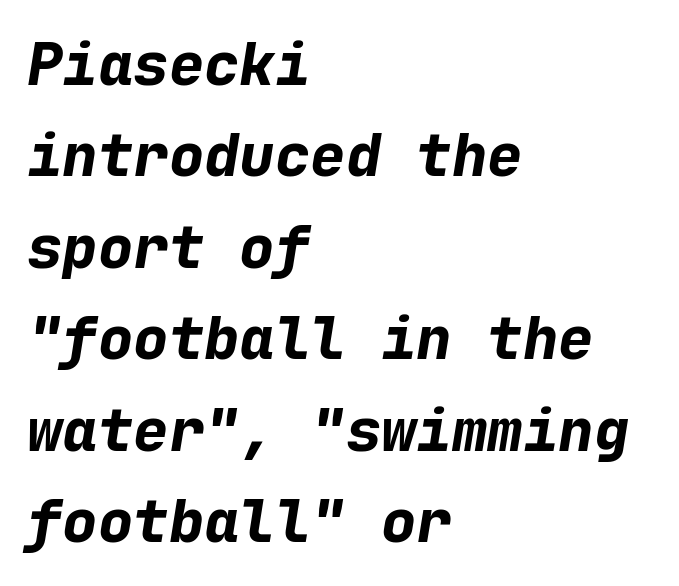
The image shows 59 px bold type, italic (leaning right), monospaced; set left-aligned, normal line spacing (1.55x), normal letter spacing, not underlined; low stroke contrast and a medium x-height.
